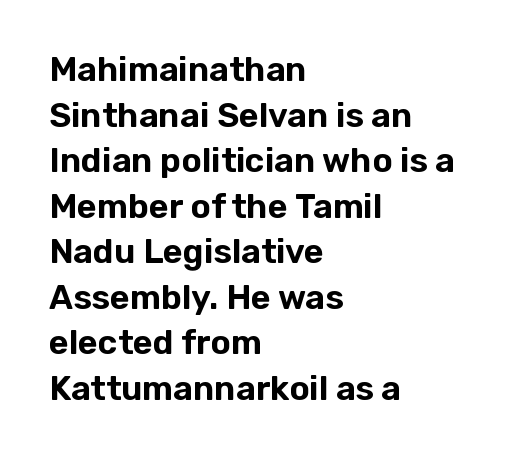
{"serif": "no", "italic": "no", "width": "normal", "stroke_contrast": "low", "x_height": "medium", "monospaced": "no", "underline": "no", "align": "left", "line_spacing": "normal", "line_spacing_ratio": 1.34, "letter_spacing": "normal", "letter_spacing_em": 0.0, "glyph_px": 34}
